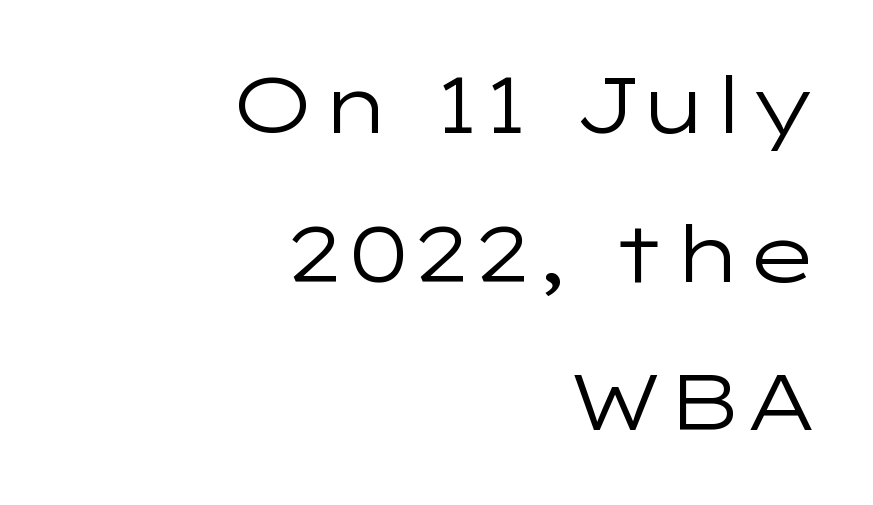
Q: Is the text bold? A: No.
Q: Is the text italic (slanted)? A: No, it is upright.
Q: Is the typeface a serif or a sans-serif typeface? A: Sans-serif.
Q: Is the text underlined? A: No.
Q: How is the paragraph aligned? A: Right-aligned.
Q: Is the spacing between letters normal or unusually wide? A: Normal.
Q: Width (condensed, normal, or wide)? A: Wide.
Q: Stroke contrast? A: Low.
Q: x-height? A: Medium.
Q: Monospaced? A: No.
